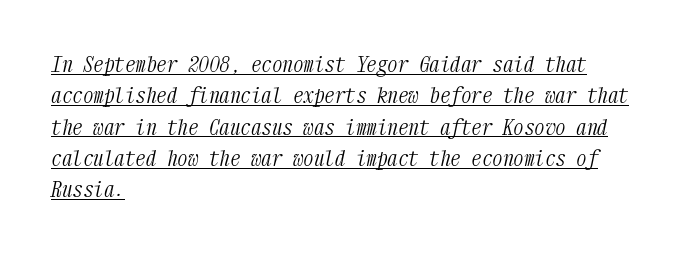
The image shows 21 px text type, italic (leaning right); set left-aligned, normal line spacing (1.49x), normal letter spacing, underlined.
